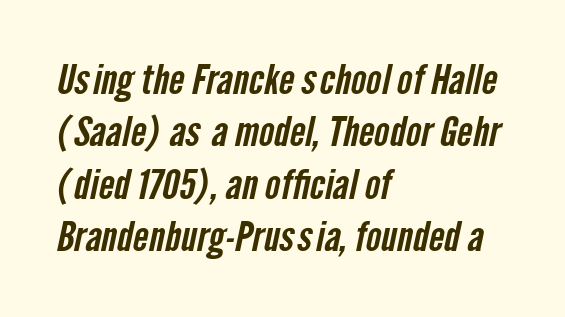
{"serif": "no", "width": "condensed", "stroke_contrast": "low", "x_height": "medium", "monospaced": "no", "underline": "no", "align": "left", "line_spacing": "normal", "line_spacing_ratio": 1.28, "letter_spacing": "normal", "letter_spacing_em": 0.0, "glyph_px": 41}
